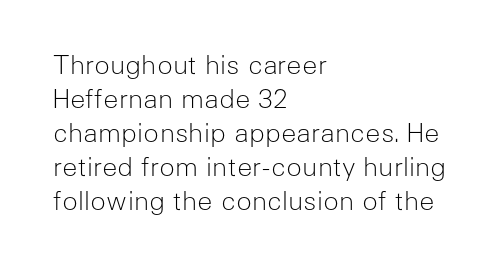
Descenders are the only things crossing below the line. All the whitespace from short lines collects on the right. Characters remain perfectly vertical along every line. The letters sit at their default tracking, neither squeezed nor spread.
